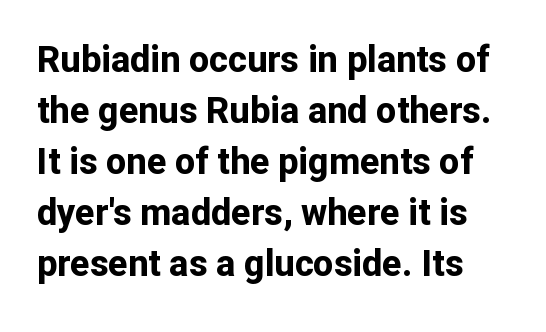
Q: Is the text bold? A: Yes.
Q: Is the text italic (slanted)? A: No, it is upright.
Q: Is the typeface a serif or a sans-serif typeface? A: Sans-serif.
Q: Is the text underlined? A: No.
Q: Is the spacing between letters normal or unusually wide? A: Normal.
Q: Is the spacing between lines tight, normal or loose? A: Normal.
Q: Width (condensed, normal, or wide)? A: Normal.
Q: Stroke contrast? A: Low.
Q: x-height? A: Medium.
Q: Monospaced? A: No.
